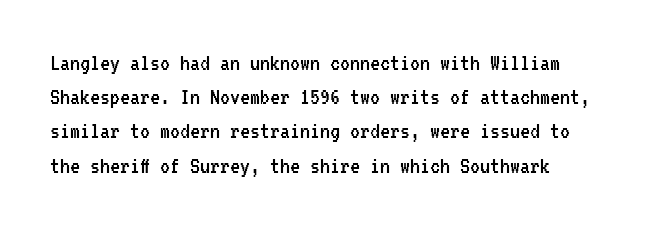
The space between consecutive lines is moderate. Do the letters lean? They stand straight. The cut favours lightness, reaching ordinary text weight at its darkest. The foot of each line stays bare and open. No extra tracking has been applied to these lines.
